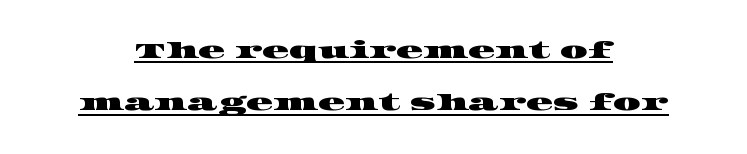
{"underline": "yes", "align": "center", "line_spacing": "loose", "line_spacing_ratio": 2.37, "letter_spacing": "normal", "letter_spacing_em": 0.0, "glyph_px": 22}
